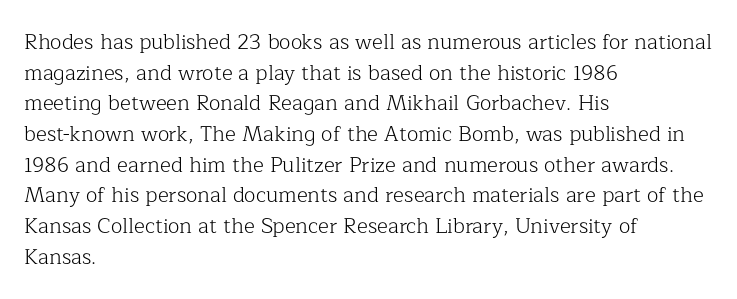
The image shows 21 px text type, upright; set left-aligned, normal line spacing (1.46x), normal letter spacing, not underlined.
